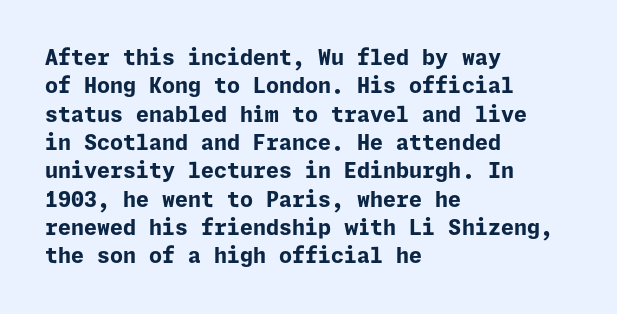
Q: Is the text bold? A: Yes.
Q: Is the text italic (slanted)? A: No, it is upright.
Q: Is the text underlined? A: No.
Q: How is the paragraph aligned? A: Left-aligned.
Q: Is the spacing between letters normal or unusually wide? A: Normal.
Q: Is the spacing between lines tight, normal or loose? A: Normal.
